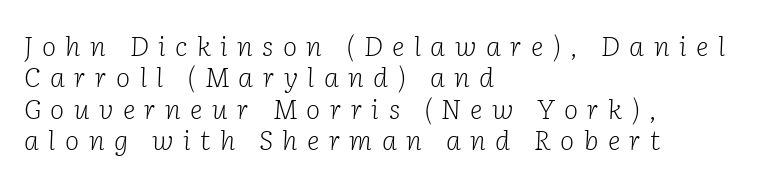
These lines are set flush left with a ragged right edge. Descender tails drop into unmarked territory. Spacing between characters has been opened up far beyond the box default. The characters are drawn with everyday or finer stroke widths. There's an unmistakable incline to the writing here.
